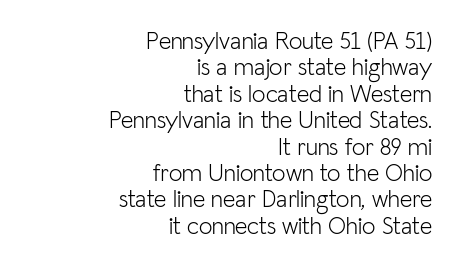
{"italic": "no", "bold": "no", "underline": "no", "align": "right", "line_spacing": "tight", "line_spacing_ratio": 1.1, "letter_spacing": "normal", "letter_spacing_em": 0.0, "glyph_px": 24}
